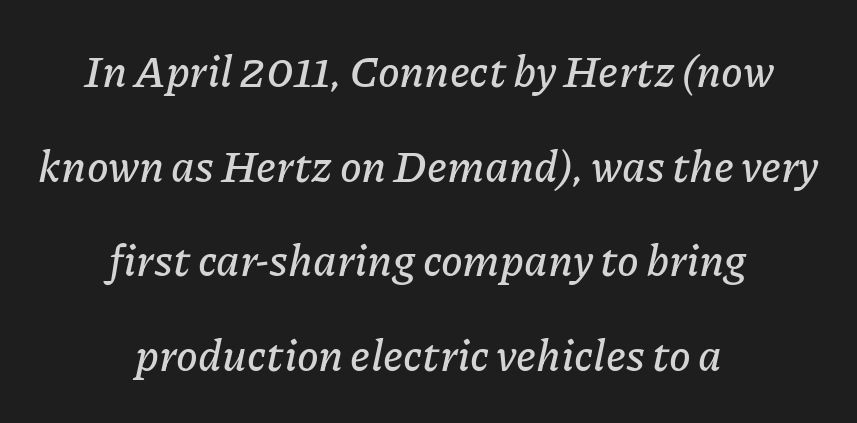
{"italic": "yes", "lean": "right", "slant_degrees": 11, "width": "normal", "stroke_contrast": "low", "x_height": "medium", "monospaced": "no", "underline": "no", "align": "center", "line_spacing": "loose", "line_spacing_ratio": 2.15, "letter_spacing": "normal", "letter_spacing_em": 0.0, "glyph_px": 44}
